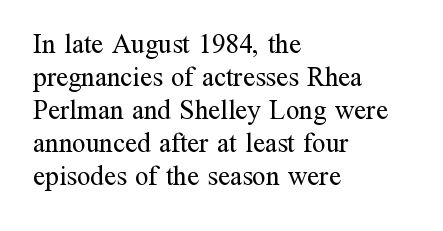
Q: Is the text bold? A: No.
Q: Is the text italic (slanted)? A: No, it is upright.
Q: Is the text underlined? A: No.
Q: How is the paragraph aligned? A: Left-aligned.
Q: Is the spacing between letters normal or unusually wide? A: Normal.
